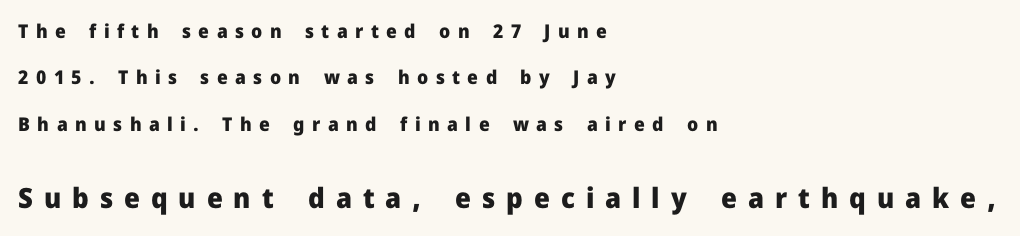
Underlining? Definitely not there. Heavy-handed strokes throughout: this text is bold. Does the lettering tilt? It doesn't — this is upright. A typesetter would call this proportional, since set widths differ per character.
